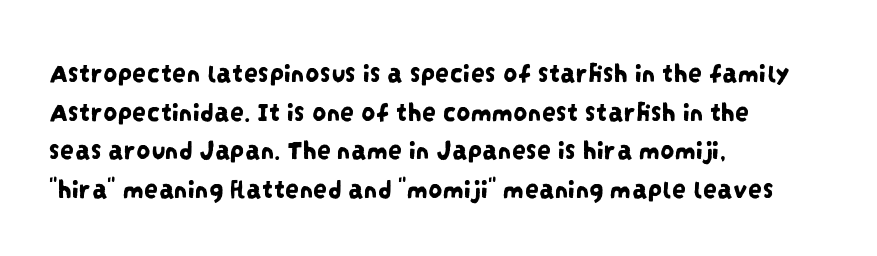
The image shows 28 px condensed sans-serif type; set left-aligned, normal line spacing (1.38x), normal letter spacing, not underlined; low stroke contrast and a large x-height.
